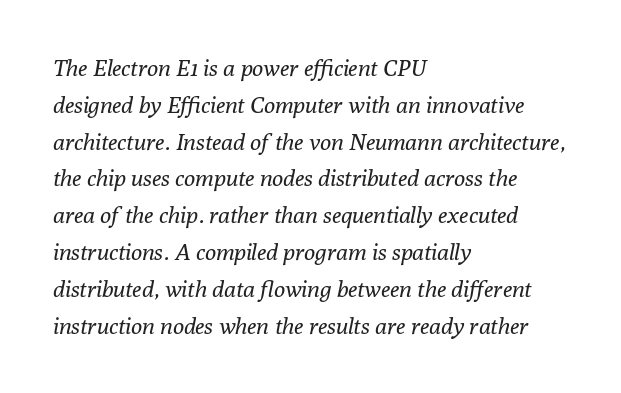
{"italic": "yes", "lean": "right", "slant_degrees": 10, "bold": "no", "underline": "no", "align": "left", "line_spacing": "normal", "line_spacing_ratio": 1.6, "letter_spacing": "normal", "letter_spacing_em": 0.0, "glyph_px": 23}
